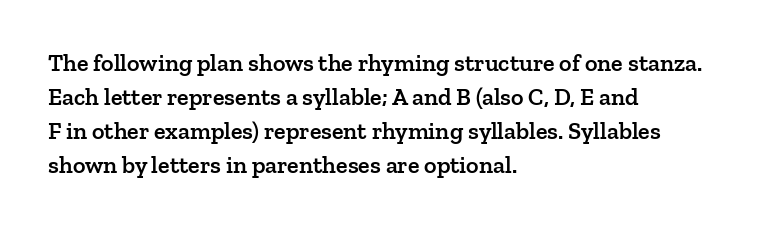
{"italic": "no", "bold": "semi", "underline": "no", "align": "left", "line_spacing": "normal", "line_spacing_ratio": 1.41, "letter_spacing": "normal", "letter_spacing_em": 0.0, "glyph_px": 24}
